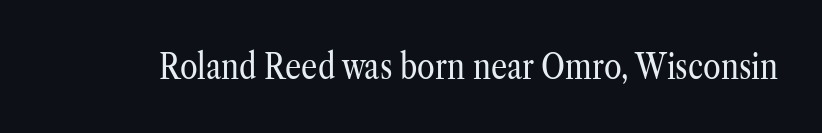
Q: Is the text bold? A: No.
Q: Is the text italic (slanted)? A: No, it is upright.
Q: Is the typeface a serif or a sans-serif typeface? A: Serif.
Q: Is the text underlined? A: No.
Q: Is the spacing between letters normal or unusually wide? A: Normal.
Q: Width (condensed, normal, or wide)? A: Condensed.
Q: Stroke contrast? A: Low.
Q: x-height? A: Medium.
Q: Monospaced? A: No.
